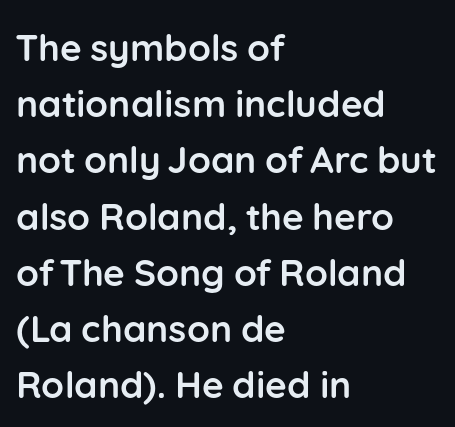
The image shows 37 px semibold sans-serif type, upright; set left-aligned, normal line spacing (1.52x), normal letter spacing, not underlined; low stroke contrast and a medium x-height.
